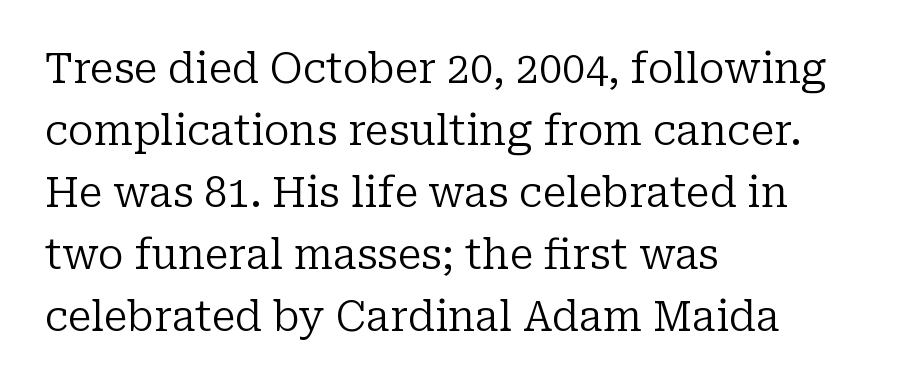
Descender tails drop into unmarked territory. Stroke mass is kept to a normal reading level or below. How would I describe the line gaps? Plain and ordinary. You can tell from the footed stems that serif type was used. A typesetter would call this proportional, since set widths differ per character. The letters sit at their default tracking, neither squeezed nor spread.
